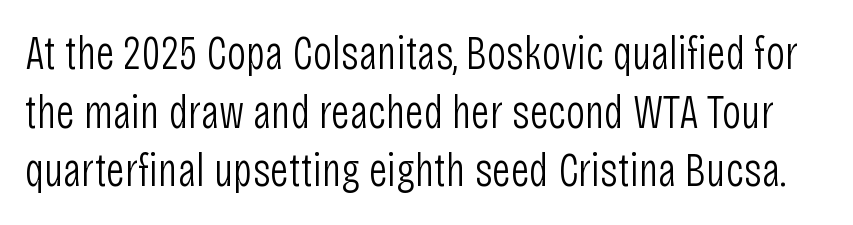
{"serif": "no", "italic": "no", "bold": "no", "weight": "light", "width": "condensed", "stroke_contrast": "low", "x_height": "large", "monospaced": "no", "underline": "no", "line_spacing": "normal", "line_spacing_ratio": 1.25, "letter_spacing": "normal", "letter_spacing_em": 0.0, "glyph_px": 47}
